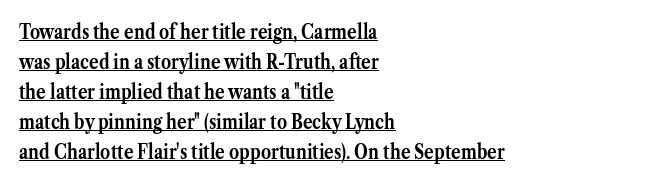
Q: Is the text bold? A: Yes.
Q: Is the text italic (slanted)? A: No, it is upright.
Q: Is the text underlined? A: Yes.
Q: How is the paragraph aligned? A: Left-aligned.
Q: Is the spacing between letters normal or unusually wide? A: Normal.
Q: Is the spacing between lines tight, normal or loose? A: Normal.
